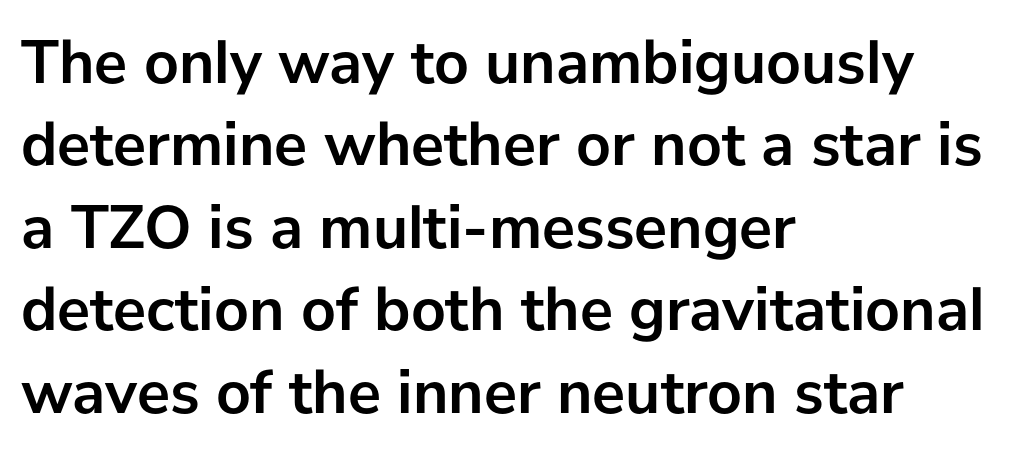
The image shows 62 px semibold sans-serif type, upright; set left-aligned, normal line spacing (1.33x), normal letter spacing, not underlined; low stroke contrast and a medium x-height.
